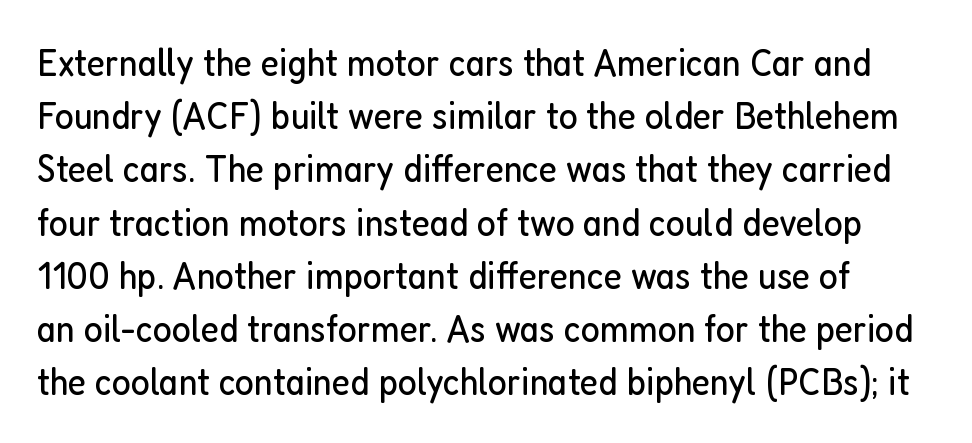
The area under the type is left untouched. Evenly set lines give the paragraph a standard silhouette. Letterform terminals end flat and unadorned throughout the passage. Varying glyph widths throughout — classic text-font behaviour.
